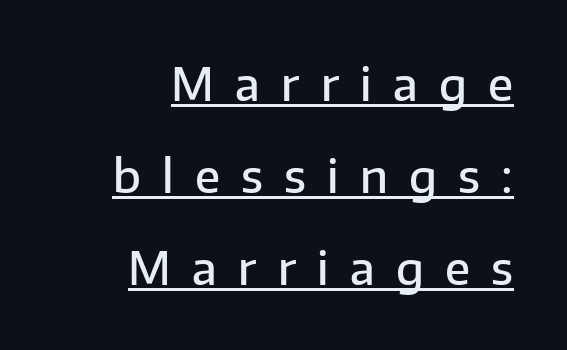
{"serif": "no", "italic": "no", "bold": "semi", "weight": "semibold", "width": "normal", "stroke_contrast": "low", "x_height": "medium", "monospaced": "no", "underline": "yes", "align": "right", "line_spacing": "loose", "line_spacing_ratio": 2.05, "letter_spacing": "wide", "letter_spacing_em": 0.47, "glyph_px": 45}
